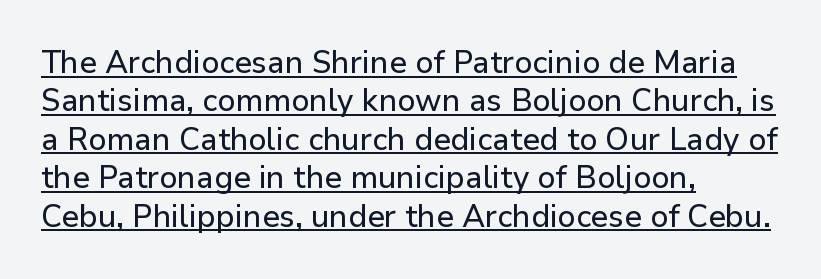
{"serif": "no", "italic": "no", "width": "normal", "stroke_contrast": "low", "x_height": "medium", "monospaced": "no", "underline": "yes", "align": "left", "line_spacing_ratio": 1.24, "letter_spacing": "normal", "letter_spacing_em": 0.0, "glyph_px": 31}
